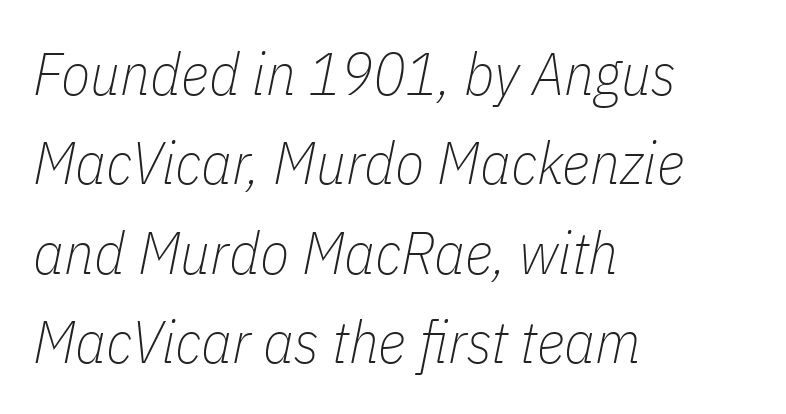
The image shows 60 px thin, condensed type, italic (leaning right); set left-aligned, normal line spacing (1.49x), normal letter spacing, not underlined; low stroke contrast and a medium x-height.
